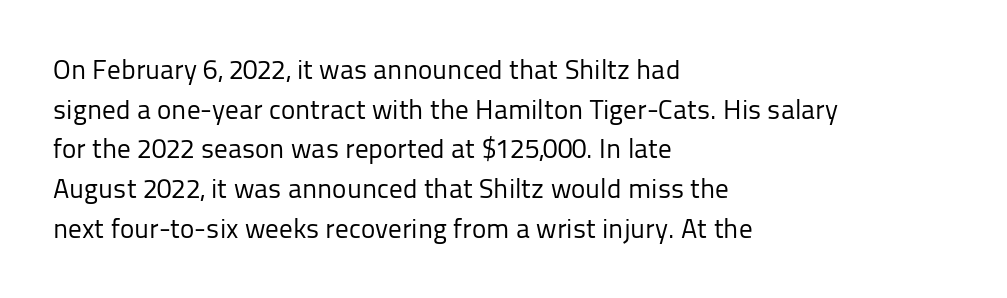
Notice how descenders clear the ascenders below comfortably — that's standard leading. Inter-character spacing is left at the font's built-in metrics. Bare-footed words on every line. The strokes are not fattened; the text isn't bold. A student would call this left alignment; a typographer would say flush left, rag right.
